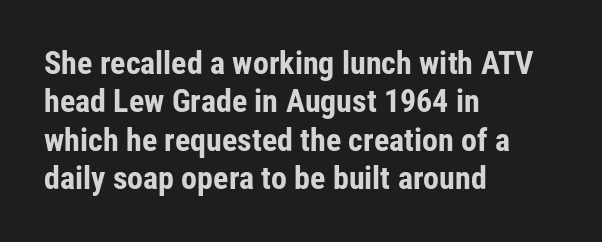
The image shows 32 px bold, condensed sans-serif type, upright; set left-aligned, line spacing 1.2x, normal letter spacing, not underlined; low stroke contrast and a medium x-height.
